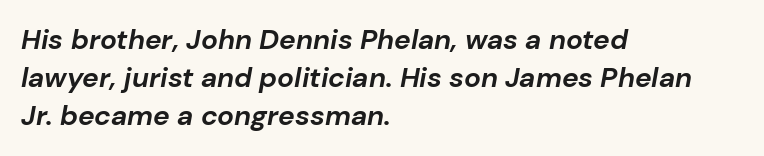
Successive baselines arrive at the customary interval. The passage shown is typed in a proportional face where columns would drift. Caption: bold face, heavy strokes. The foot of each line stays bare and open. What stands out about the letter spacing? Nothing — it is the standard amount. Reading down the block, your eye returns to a fixed left position each line.
